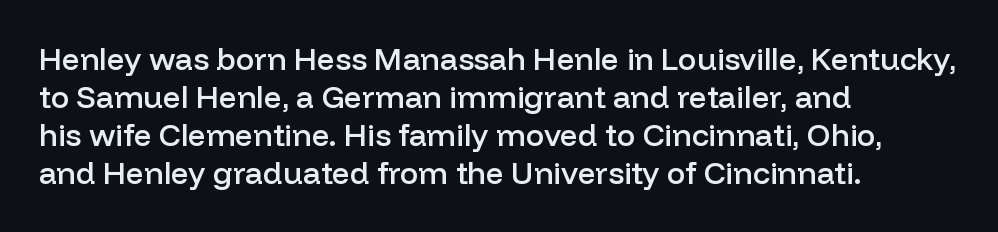
Which margin do the lines hug? The left one — the right edge is uneven. The glyphs in this specimen are sans serif. Just letters on the line, the space beneath them empty. Tall strokes in this sample are plumb rather than angled.
